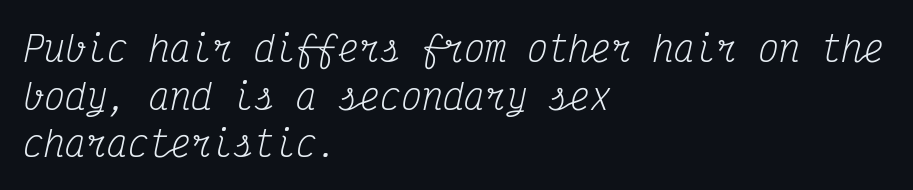
Q: Is the text bold? A: No.
Q: Is the text italic (slanted)? A: Yes, it leans right by about 12 degrees.
Q: Is the typeface a serif or a sans-serif typeface? A: Serif.
Q: Is the text underlined? A: No.
Q: How is the paragraph aligned? A: Left-aligned.
Q: Is the spacing between letters normal or unusually wide? A: Normal.
Q: Is the spacing between lines tight, normal or loose? A: Normal.
Q: Width (condensed, normal, or wide)? A: Condensed.
Q: Stroke contrast? A: Medium.
Q: x-height? A: Medium.
Q: Monospaced? A: Yes.
